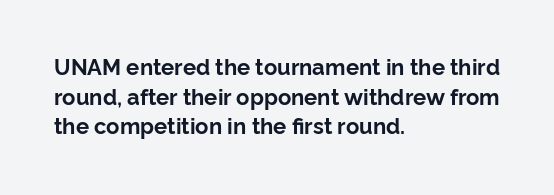
Caption: standard tracking, unaltered. Bold? Absolutely — the strokes are thick and heavy. Where is the straight margin? On the left. The line-height multiplier appears to be the usual default. Underlining? Definitely not there. Upright lettering throughout.
